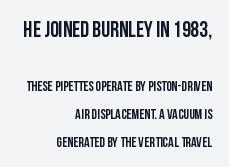
Q: Is the text italic (slanted)? A: No, it is upright.
Q: Is the text underlined? A: No.
Q: How is the paragraph aligned? A: Right-aligned.
Q: Is the spacing between letters normal or unusually wide? A: Normal.
Q: Is the spacing between lines tight, normal or loose? A: Loose.
Q: Which block of text is set in a larger size, the first (top) or the second (bottom)? A: The first (top) one.
